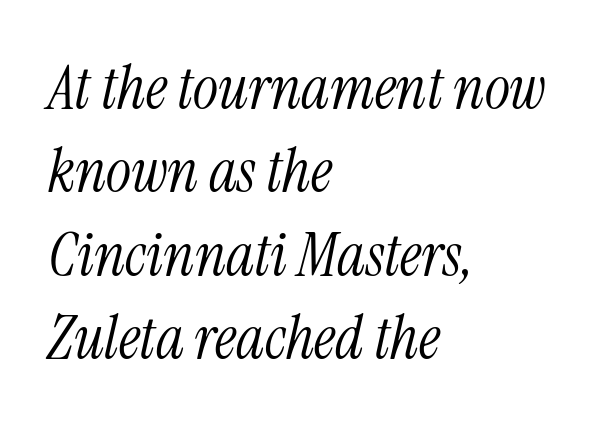
{"serif": "yes", "italic": "yes", "lean": "right", "slant_degrees": 13, "bold": "no", "weight": "light", "width": "condensed", "stroke_contrast": "medium", "x_height": "medium", "monospaced": "no", "underline": "no", "align": "left", "line_spacing": "normal", "line_spacing_ratio": 1.39, "letter_spacing": "normal", "letter_spacing_em": 0.0, "glyph_px": 60}
